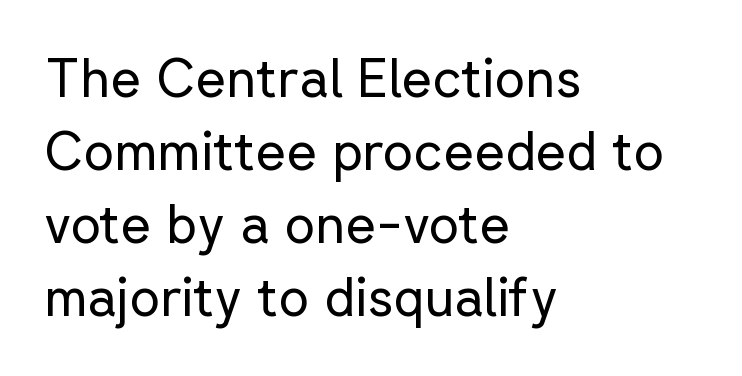
The image shows 53 px regular-weight sans-serif type, upright; set left-aligned, normal line spacing (1.38x), normal letter spacing, not underlined; low stroke contrast and a medium x-height.
